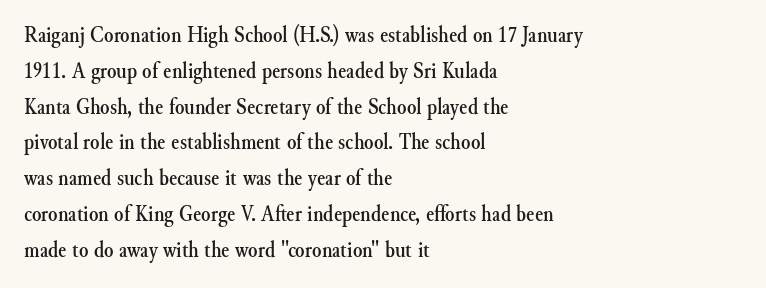
The image shows 24 px text type, upright; set left-aligned, normal line spacing (1.49x), normal letter spacing, not underlined.
